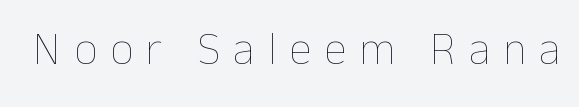
{"italic": "no", "bold": "no", "weight": "thin", "width": "normal", "stroke_contrast": "low", "x_height": "medium", "monospaced": "no", "underline": "no", "letter_spacing": "wide", "letter_spacing_em": 0.28, "glyph_px": 46}
